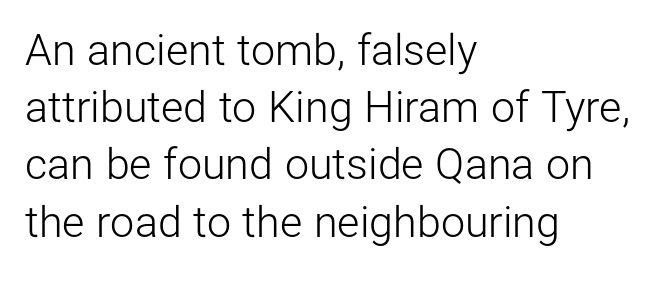
The designer went with a sans here, leaving each stem footless. A student would call this left alignment; a typographer would say flush left, rag right. Lines of text with bare space underneath. Every character sits straight up, as roman type does. Compared with a typical body face, this is equally light or lighter still. Evenly set lines give the paragraph a standard silhouette.
